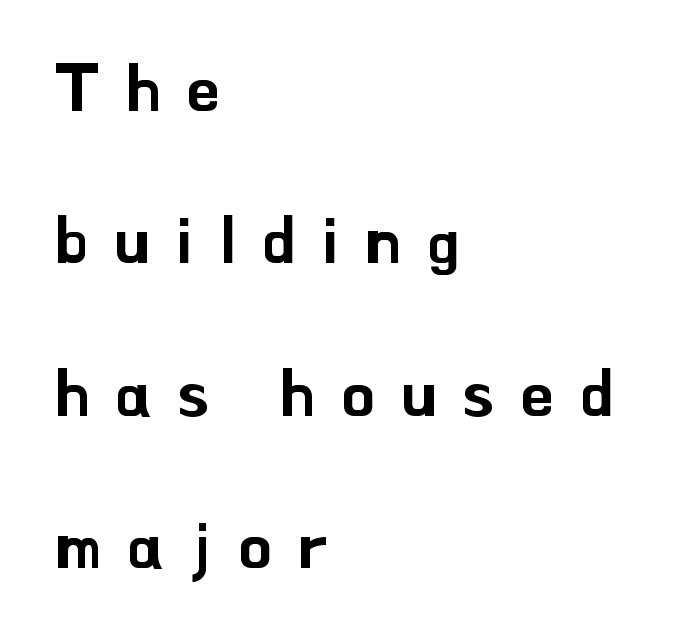
Italic? Not at all — the glyphs are vertical. Honestly, the letter spacing is so wide it's the main thing you notice. The rendering uses a large line-height, opening up the rows. The letters carry no serifs — their stems end cleanly without finishing strokes.
